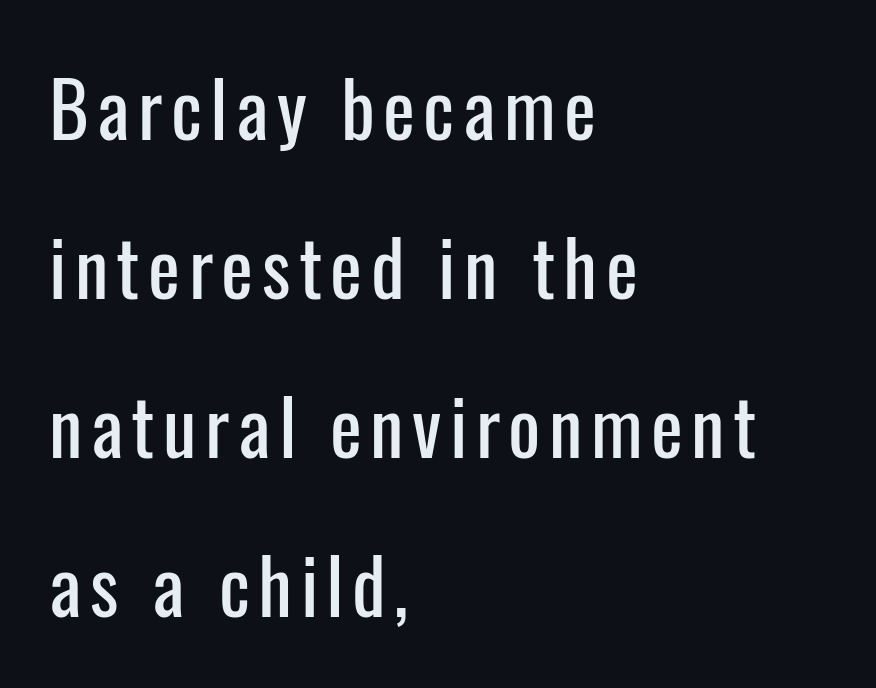
The image shows 76 px condensed sans-serif type, upright; set left-aligned, loose line spacing (2.09x), not underlined; low stroke contrast and a medium x-height.
